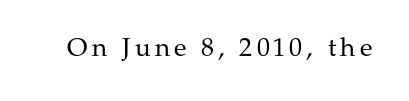
The image shows 26 px text type, upright; set not underlined.
